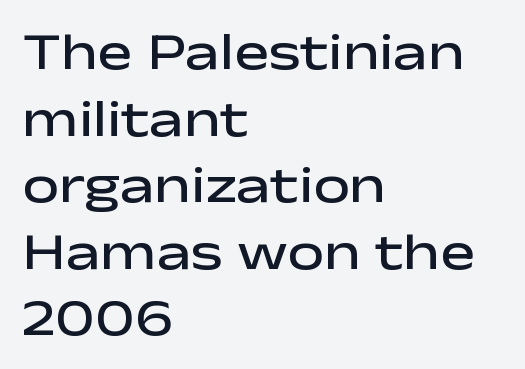
{"serif": "no", "italic": "no", "bold": "semi", "weight": "semibold", "width": "wide", "stroke_contrast": "low", "x_height": "medium", "monospaced": "no", "underline": "no", "align": "left", "line_spacing": "normal", "line_spacing_ratio": 1.28, "letter_spacing": "normal", "letter_spacing_em": 0.0, "glyph_px": 52}
